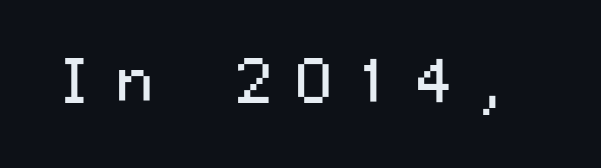
Q: Is the text bold? A: No.
Q: Is the text italic (slanted)? A: No, it is upright.
Q: Is the typeface a serif or a sans-serif typeface? A: Sans-serif.
Q: Is the text underlined? A: No.
Q: Is the spacing between letters normal or unusually wide? A: Unusually wide.
Q: Width (condensed, normal, or wide)? A: Wide.
Q: Stroke contrast? A: Medium.
Q: x-height? A: Medium.
